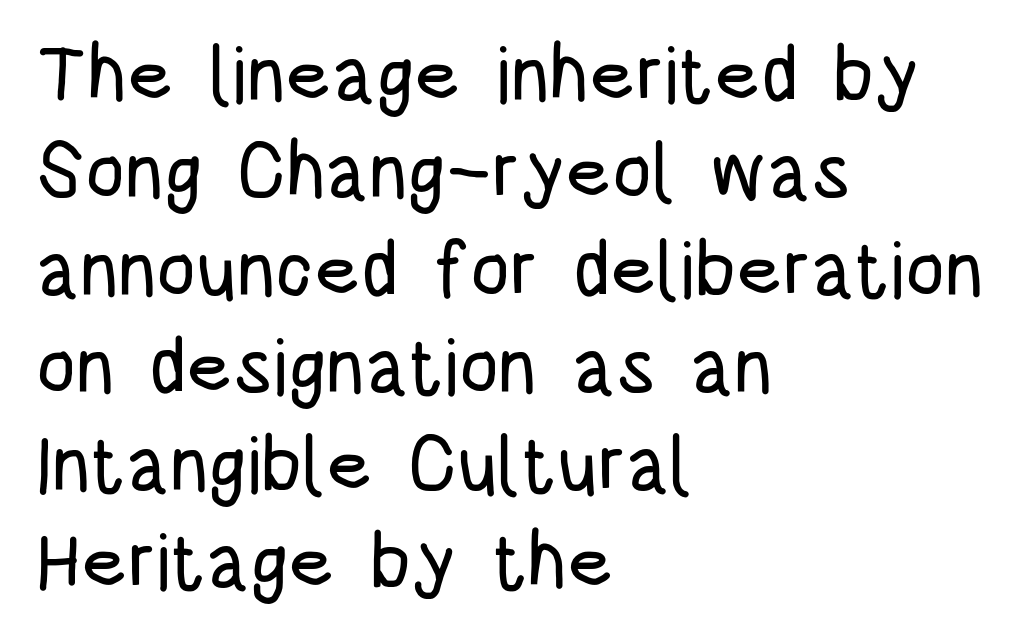
Do the characters align in a grid? No, the font is proportional. The setting favours the left margin, as ordinary paragraphs usually do. The passage shown stacks its lines at a standard gap. Here the glyphs are tracked normally, forming tight word shapes. The face used here is a sans, in the tradition of grotesques and geometrics.
